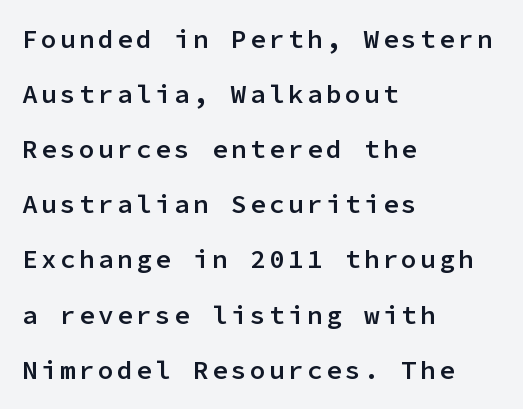
The image shows 26 px text type, upright; set left-aligned, loose line spacing (2.12x), not underlined.
